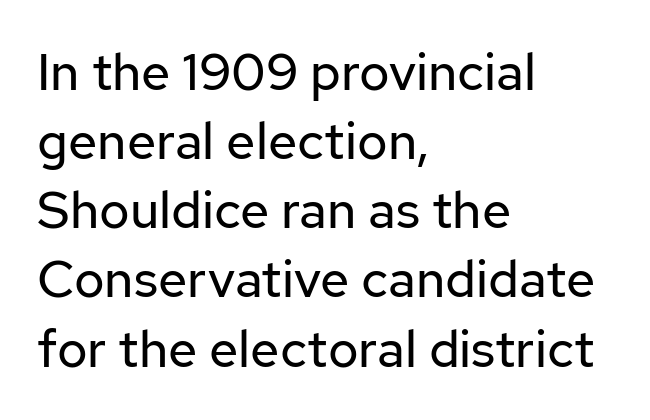
You could call the tracking neutral — neither tight nor loose. The typeface chosen for these lines omits serifs. Stems and bowls with no extra thickness — not bold. Rows of type keep a routine distance in the vertical direction. The passage shown is not underscored anywhere. The font's upright variant was chosen for this text.
